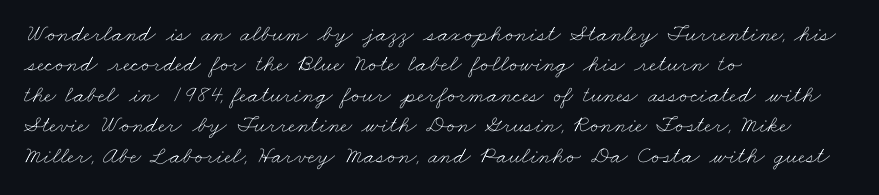
Q: Is the text bold? A: No.
Q: Is the text underlined? A: No.
Q: How is the paragraph aligned? A: Left-aligned.
Q: Is the spacing between letters normal or unusually wide? A: Normal.
Q: Is the spacing between lines tight, normal or loose? A: Normal.
